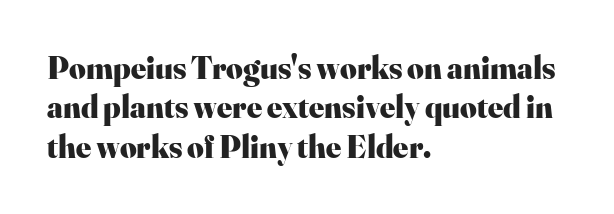
Q: Is the text bold? A: Yes.
Q: Is the text italic (slanted)? A: No, it is upright.
Q: Is the typeface a serif or a sans-serif typeface? A: Serif.
Q: Is the text underlined? A: No.
Q: How is the paragraph aligned? A: Left-aligned.
Q: Is the spacing between letters normal or unusually wide? A: Normal.
Q: Width (condensed, normal, or wide)? A: Normal.
Q: Stroke contrast? A: High.
Q: x-height? A: Small.
Q: Monospaced? A: No.
